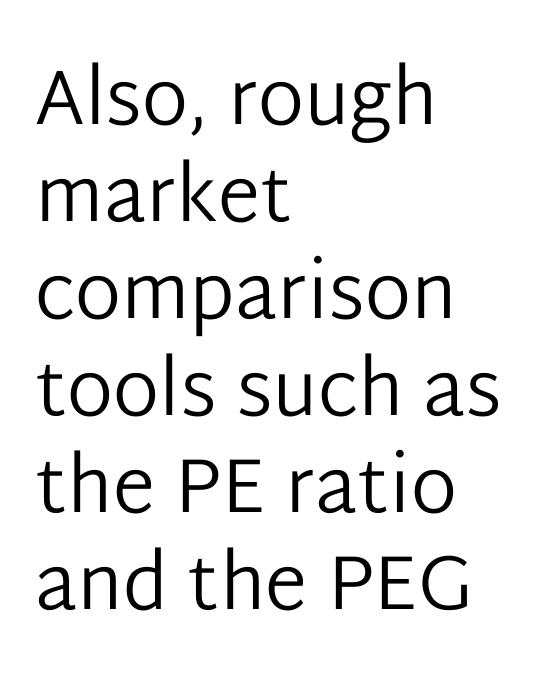
The designer went with a sans here, leaving each stem footless. Successive baselines arrive at the customary interval. Proportional: the letters do not fall into vertical columns. The text block is weighted toward the left margin, trailing off unevenly rightward.
